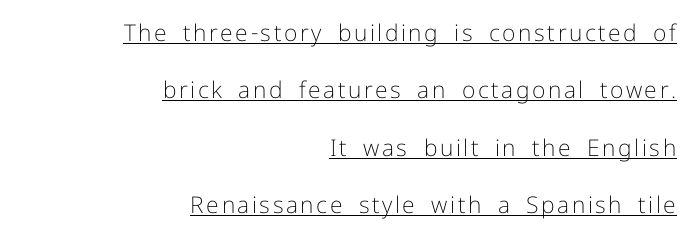
The image shows 23 px text type, upright; set right-aligned, loose line spacing (2.49x), underlined.
